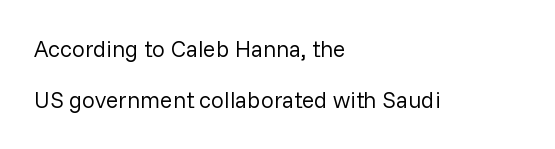
{"italic": "no", "bold": "no", "underline": "no", "align": "left", "line_spacing": "loose", "line_spacing_ratio": 2.23, "letter_spacing": "normal", "letter_spacing_em": 0.0, "glyph_px": 23}
